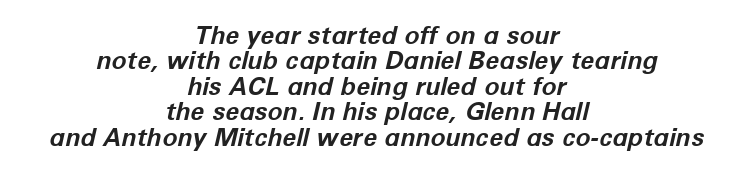
Would a proofreader flag this as italicized? Yes. These lines keep a tight, regular rhythm from letter to letter. A centered setting, common on invitations and titles, is used for this passage. Look at the stroke-to-counter ratio: heavy, a bold. A clean baseline with only descenders dipping below it.
